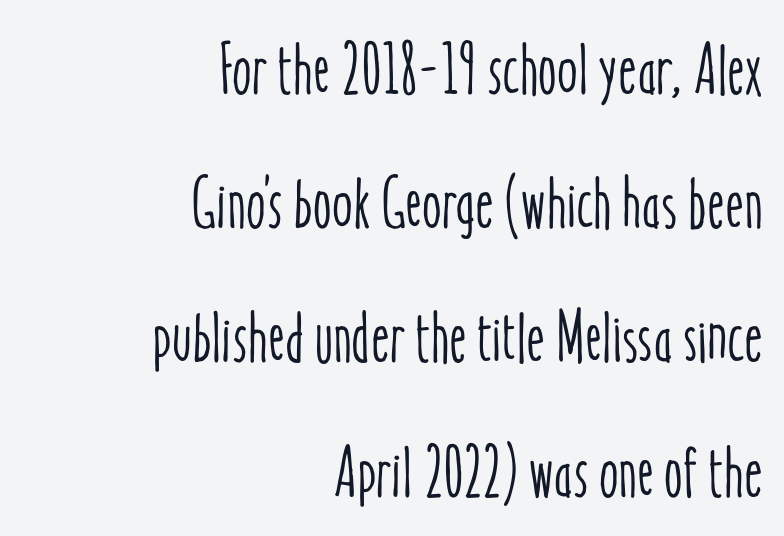
Q: Is the text italic (slanted)? A: No, it is upright.
Q: Is the text underlined? A: No.
Q: How is the paragraph aligned? A: Right-aligned.
Q: Is the spacing between letters normal or unusually wide? A: Normal.
Q: Width (condensed, normal, or wide)? A: Condensed.
Q: Stroke contrast? A: Low.
Q: x-height? A: Medium.
Q: Monospaced? A: No.
